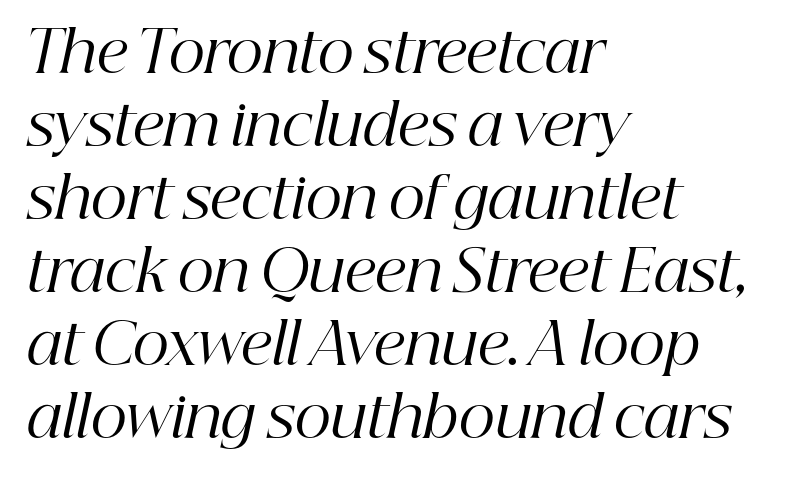
Nothing unusual about the tracking: characters are spaced as the font intends. Regarding leading, the lines here are spaced in the standard way. Lines of text with bare space underneath. Regarding serifs, this sample has them. Proportional: the letters do not fall into vertical columns. Visually the block forms a straight wall on the left and a jagged coastline on the right.
